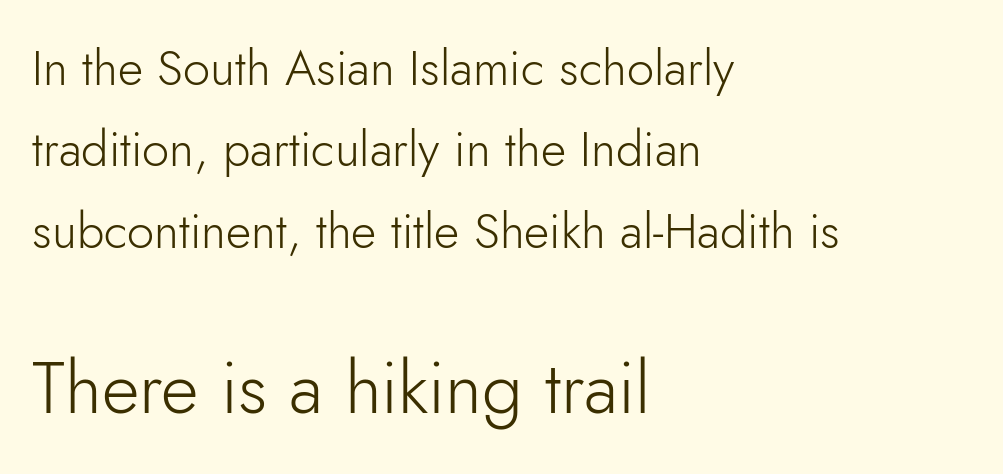
{"serif": "no", "italic": "no", "bold": "no", "weight": "light", "width": "normal", "stroke_contrast": "low", "x_height": "small", "monospaced": "no", "underline": "no", "align": "left", "line_spacing": "normal", "line_spacing_ratio": 1.66, "letter_spacing": "normal", "letter_spacing_em": 0.0, "larger_block": "second", "size_ratio": 1.49, "glyph_px": 73}
